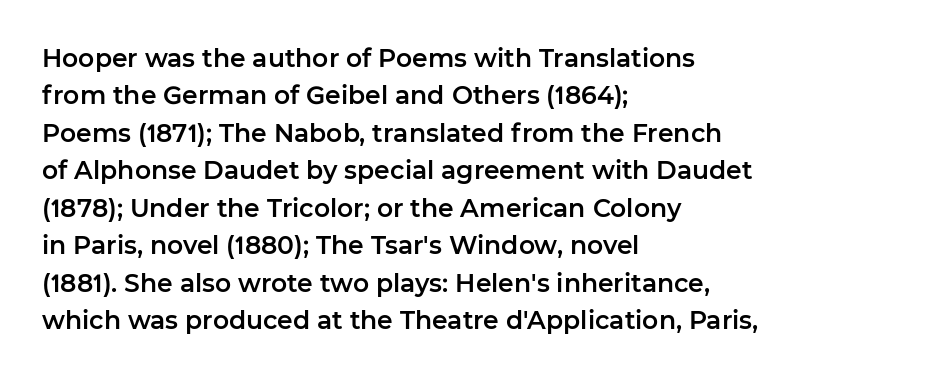
Q: Is the text italic (slanted)? A: No, it is upright.
Q: Is the text underlined? A: No.
Q: How is the paragraph aligned? A: Left-aligned.
Q: Is the spacing between letters normal or unusually wide? A: Normal.
Q: Is the spacing between lines tight, normal or loose? A: Normal.
